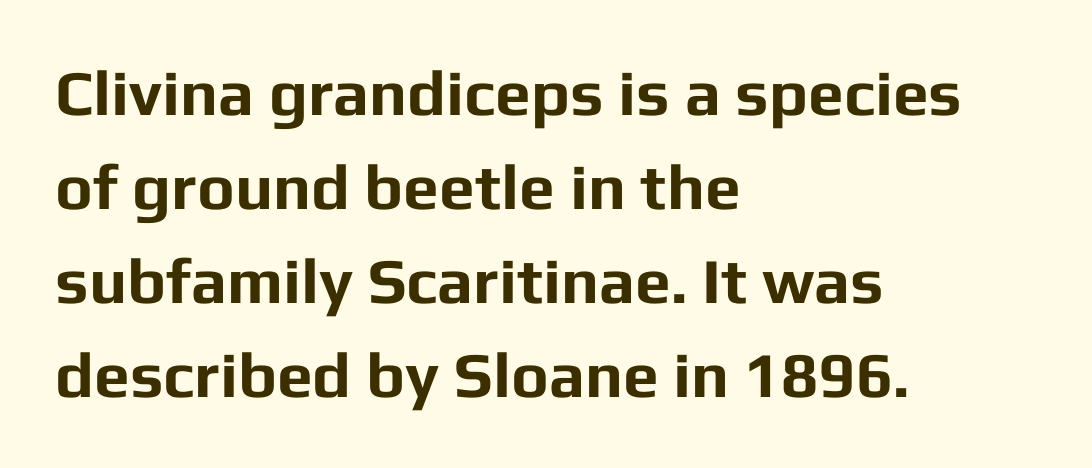
These lines are rendered in a variable-pitch font. The horizontal fit of the characters is conventional and even. Plenty of ink on the page — the face is bold. The characters display no serif detailing; their extremities are plain.
